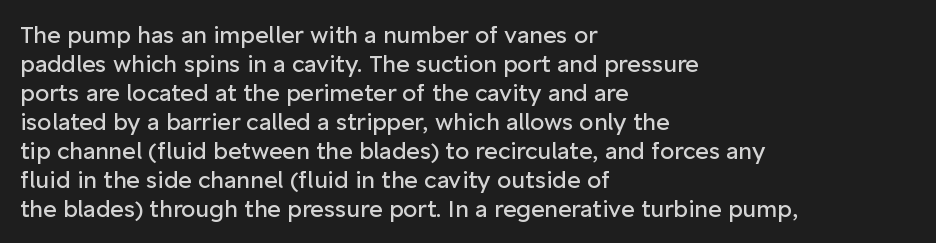
{"italic": "no", "bold": "no", "underline": "no", "align": "left", "line_spacing": "normal", "line_spacing_ratio": 1.26, "letter_spacing": "normal", "letter_spacing_em": 0.0, "glyph_px": 23}
